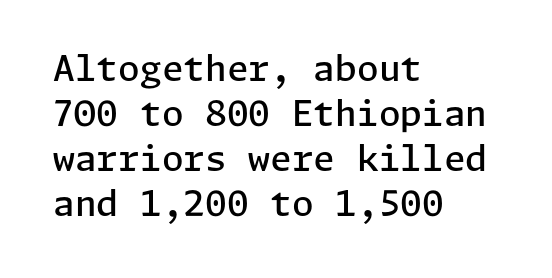
The image shows 35 px semibold sans-serif type, upright; set left-aligned, normal line spacing (1.29x), normal letter spacing, not underlined; low stroke contrast and a medium x-height.
